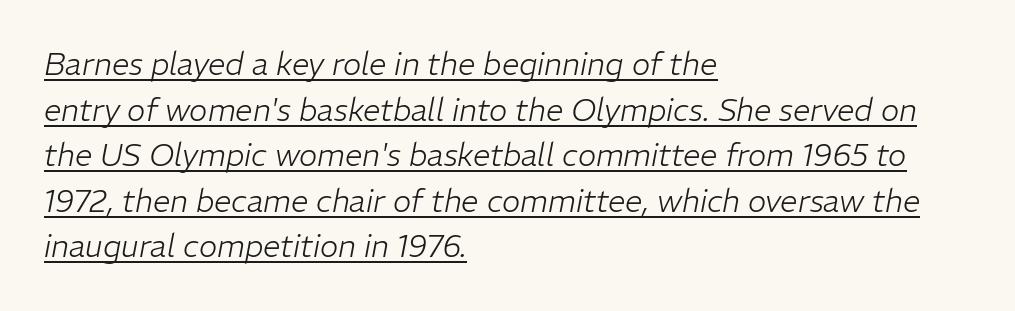
{"italic": "yes", "lean": "right", "slant_degrees": 11, "bold": "no", "weight": "light", "width": "normal", "stroke_contrast": "low", "x_height": "medium", "monospaced": "no", "underline": "yes", "align": "left", "line_spacing": "normal", "line_spacing_ratio": 1.47, "letter_spacing": "normal", "letter_spacing_em": 0.0, "glyph_px": 31}
